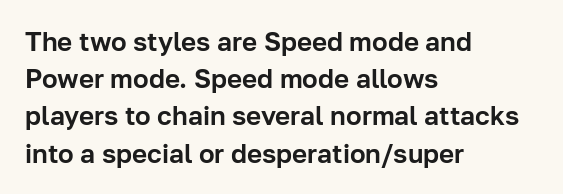
Q: Is the text italic (slanted)? A: No, it is upright.
Q: Is the text underlined? A: No.
Q: How is the paragraph aligned? A: Left-aligned.
Q: Is the spacing between letters normal or unusually wide? A: Normal.
Q: Is the spacing between lines tight, normal or loose? A: Normal.
